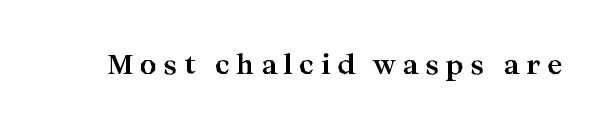
There is plenty of visible air inserted between adjacent glyphs. No word sits above an underline. The type sits square on the baseline with zero lean. The characters look thick and weighty, a clear bold.
